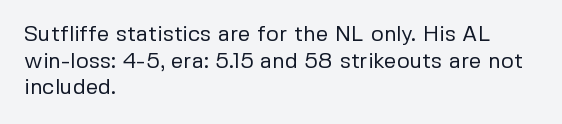
{"italic": "no", "bold": "no", "underline": "no", "align": "left", "line_spacing_ratio": 1.21, "letter_spacing": "normal", "letter_spacing_em": 0.0, "glyph_px": 22}
